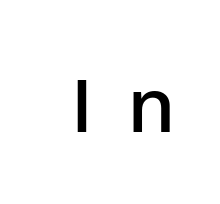
Q: Is the text bold? A: Semi-bold.
Q: Is the text italic (slanted)? A: No, it is upright.
Q: Is the typeface a serif or a sans-serif typeface? A: Sans-serif.
Q: Is the text underlined? A: No.
Q: Is the spacing between letters normal or unusually wide? A: Unusually wide.
Q: Width (condensed, normal, or wide)? A: Normal.
Q: Stroke contrast? A: Low.
Q: x-height? A: Medium.
Q: Monospaced? A: No.
